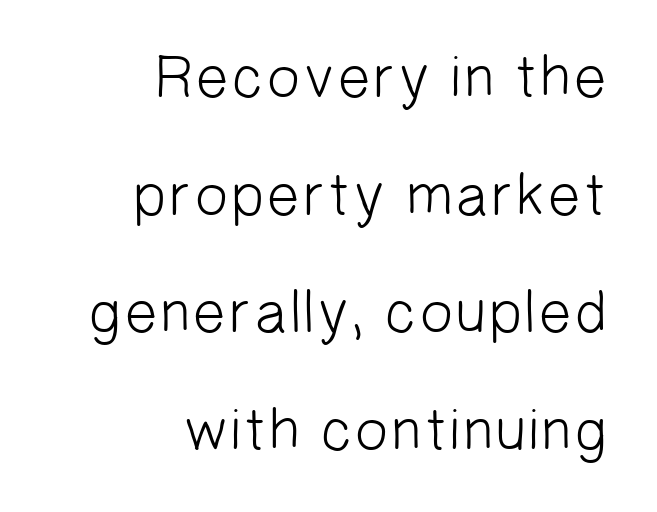
Q: Is the text bold? A: No.
Q: Is the typeface a serif or a sans-serif typeface? A: Sans-serif.
Q: Is the text underlined? A: No.
Q: How is the paragraph aligned? A: Right-aligned.
Q: Is the spacing between letters normal or unusually wide? A: Normal.
Q: Is the spacing between lines tight, normal or loose? A: Loose.
Q: Width (condensed, normal, or wide)? A: Normal.
Q: Stroke contrast? A: Low.
Q: x-height? A: Medium.
Q: Monospaced? A: No.
